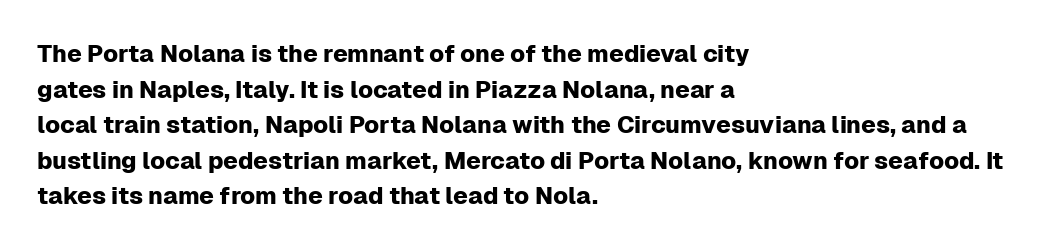
{"italic": "no", "underline": "no", "align": "left", "line_spacing": "normal", "line_spacing_ratio": 1.48, "letter_spacing": "normal", "letter_spacing_em": 0.0, "glyph_px": 24}
